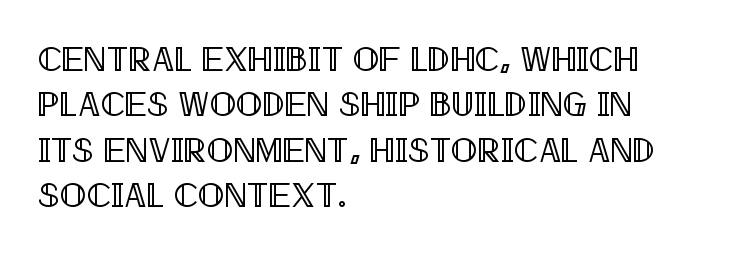
The image shows 35 px condensed type, upright; set left-aligned, normal line spacing (1.3x), normal letter spacing, not underlined; a large x-height.
